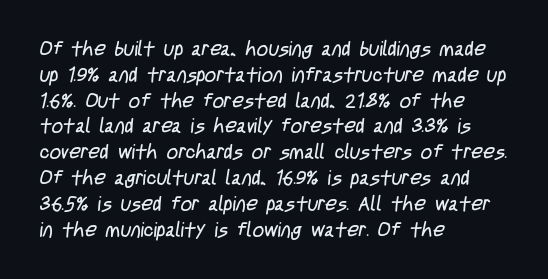
The image shows 20 px text type; set left-aligned, normal line spacing (1.29x), normal letter spacing, not underlined.
